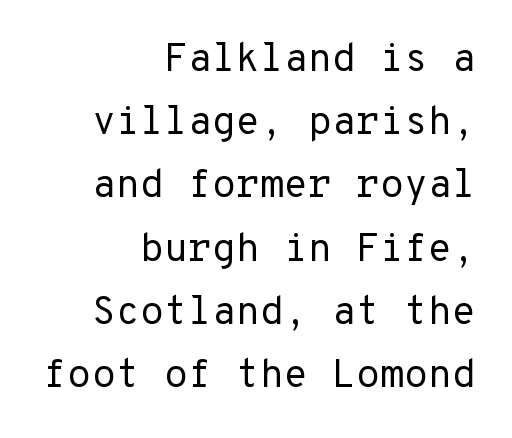
Q: Is the text bold? A: No.
Q: Is the text italic (slanted)? A: No, it is upright.
Q: Is the typeface a serif or a sans-serif typeface? A: Sans-serif.
Q: Is the text underlined? A: No.
Q: How is the paragraph aligned? A: Right-aligned.
Q: Is the spacing between letters normal or unusually wide? A: Normal.
Q: Is the spacing between lines tight, normal or loose? A: Normal.
Q: Width (condensed, normal, or wide)? A: Normal.
Q: Stroke contrast? A: Low.
Q: x-height? A: Medium.
Q: Monospaced? A: Yes.
